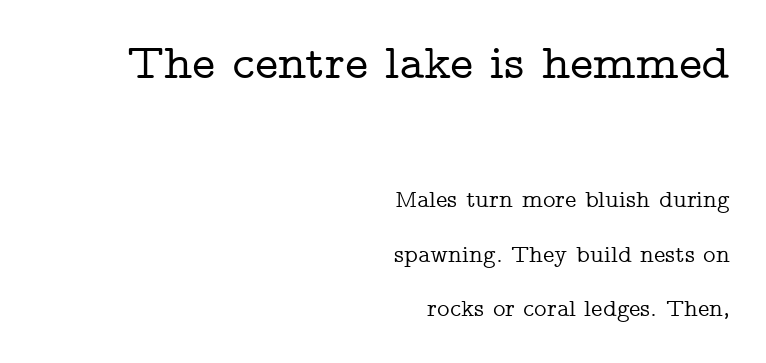
{"serif": "yes", "italic": "no", "width": "wide", "stroke_contrast": "low", "x_height": "medium", "monospaced": "no", "underline": "no", "align": "right", "line_spacing": "loose", "line_spacing_ratio": 2.27, "letter_spacing": "normal", "letter_spacing_em": 0.0, "larger_block": "first", "size_ratio": 2.04, "glyph_px": 49}
